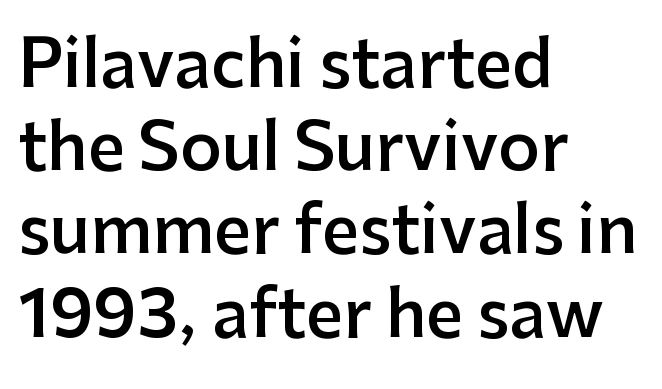
{"serif": "no", "italic": "no", "bold": "semi", "weight": "semibold", "width": "normal", "stroke_contrast": "low", "x_height": "medium", "monospaced": "no", "underline": "no", "align": "left", "line_spacing": "normal", "line_spacing_ratio": 1.28, "letter_spacing": "normal", "letter_spacing_em": 0.0, "glyph_px": 65}
